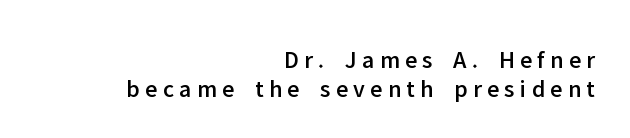
{"italic": "no", "underline": "no", "align": "right", "line_spacing": "tight", "line_spacing_ratio": 1.15, "letter_spacing": "wide", "letter_spacing_em": 0.21, "glyph_px": 25}
